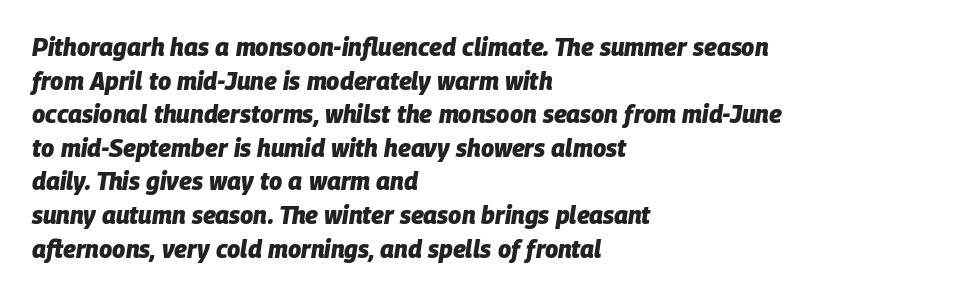
The image shows 24 px bold type, italic (leaning right); set left-aligned, normal line spacing (1.4x), normal letter spacing, not underlined.
